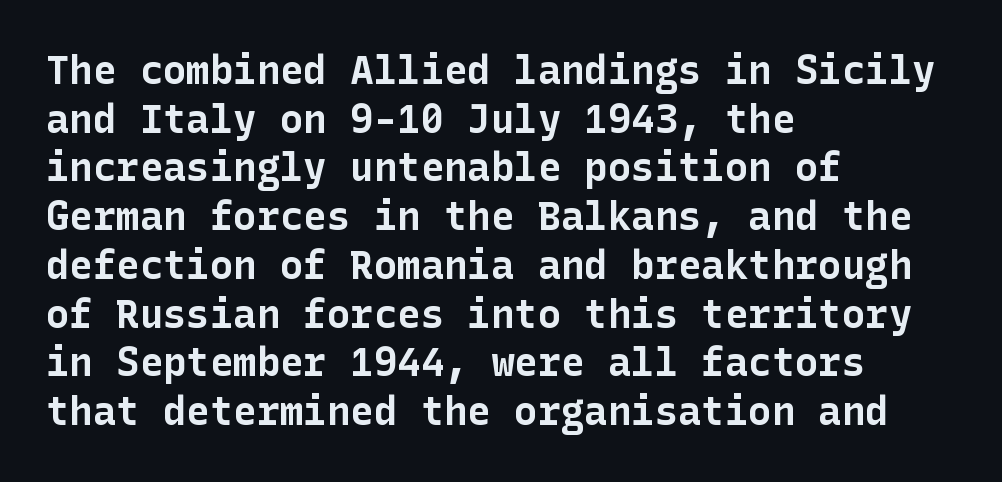
{"serif": "no", "italic": "no", "bold": "yes", "weight": "bold", "width": "normal", "stroke_contrast": "low", "x_height": "medium", "underline": "no", "align": "left", "line_spacing": "normal", "line_spacing_ratio": 1.25, "letter_spacing": "normal", "letter_spacing_em": 0.0, "glyph_px": 39}
